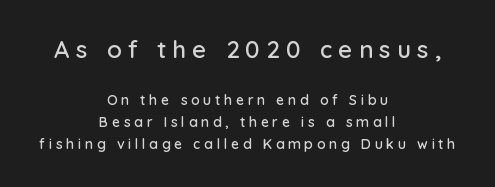
Every character sits straight up, as roman type does. Bigger letters appear in the top chunk; the bottom chunk is reduced. Does the copy run flush right? No — it is centered line by line. The rendering inserts visible extra space after every character.
